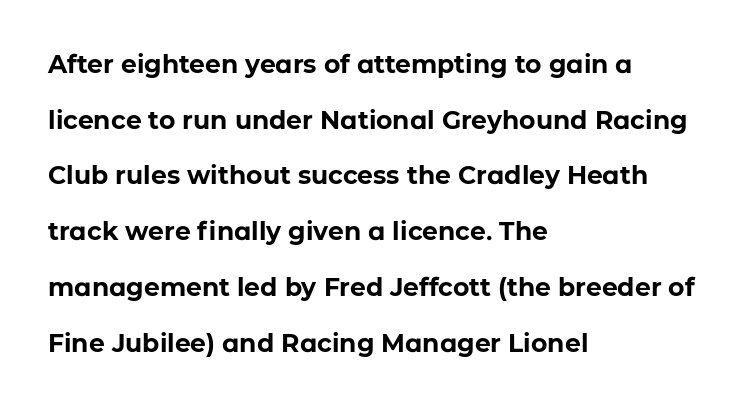
The image shows 25 px bold type, upright; set left-aligned, loose line spacing (2.23x), normal letter spacing, not underlined.
